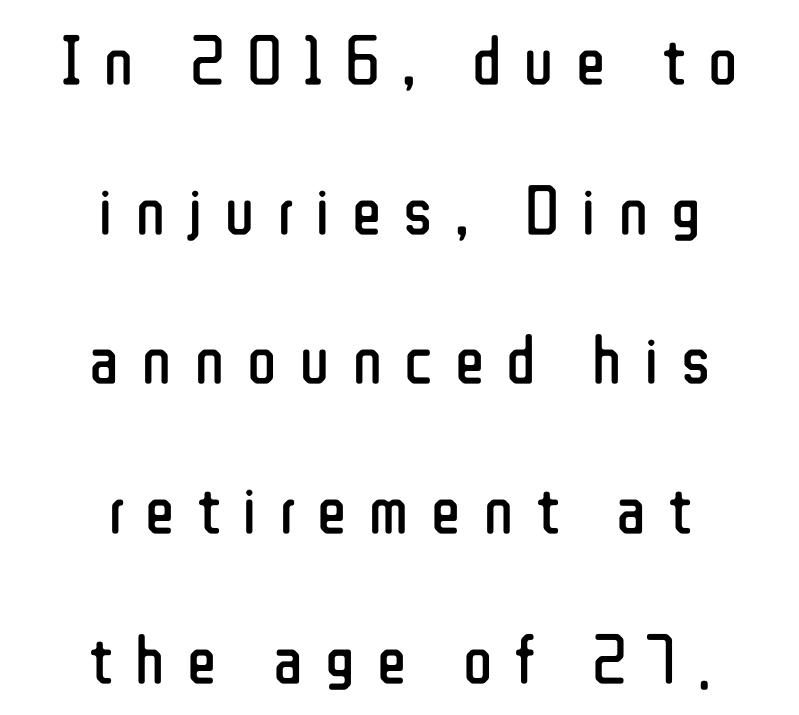
The image shows 69 px regular-weight, condensed sans-serif type, upright; set centered, loose line spacing (2.17x), unusually wide letter spacing (+0.32 em), not underlined; low stroke contrast and a medium x-height.
